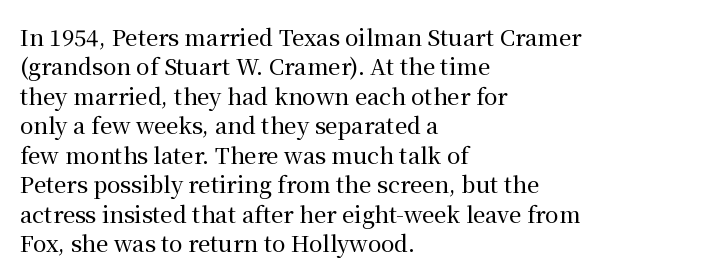
Q: Is the text italic (slanted)? A: No, it is upright.
Q: Is the text underlined? A: No.
Q: How is the paragraph aligned? A: Left-aligned.
Q: Is the spacing between letters normal or unusually wide? A: Normal.
Q: Is the spacing between lines tight, normal or loose? A: Normal.
